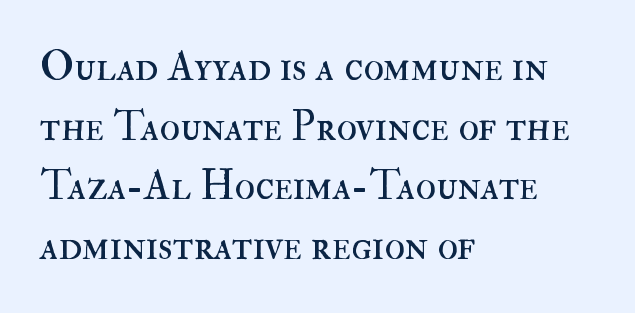
{"italic": "no", "bold": "no", "weight": "regular", "width": "normal", "stroke_contrast": "high", "x_height": "small", "monospaced": "no", "underline": "no", "align": "left", "line_spacing": "normal", "line_spacing_ratio": 1.42, "letter_spacing": "normal", "letter_spacing_em": 0.0, "glyph_px": 42}
